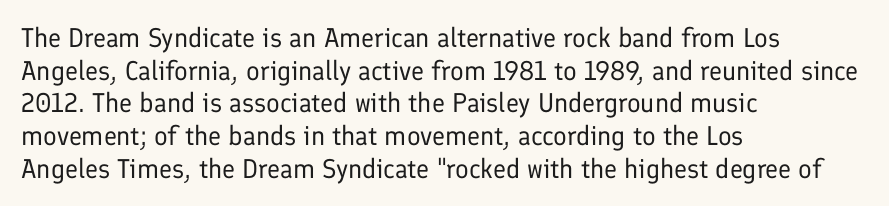
What stands out about the letter spacing? Nothing — it is the standard amount. This is not heavy type; no bold has been used. Just letters on the line, the space beneath them empty. Notice how the stems are strictly vertical — no italics here. This rendering uses left alignment, leaving the right contour irregular.
